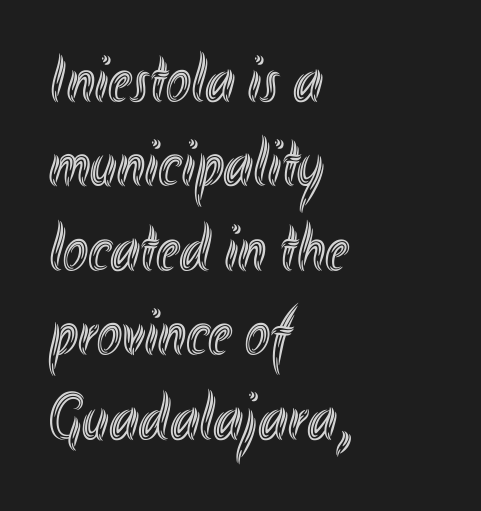
Q: Is the text italic (slanted)? A: Yes.
Q: Is the text underlined? A: No.
Q: How is the paragraph aligned? A: Left-aligned.
Q: Is the spacing between letters normal or unusually wide? A: Normal.
Q: Is the spacing between lines tight, normal or loose? A: Normal.
Q: Width (condensed, normal, or wide)? A: Condensed.
Q: x-height? A: Small.
Q: Monospaced? A: No.
